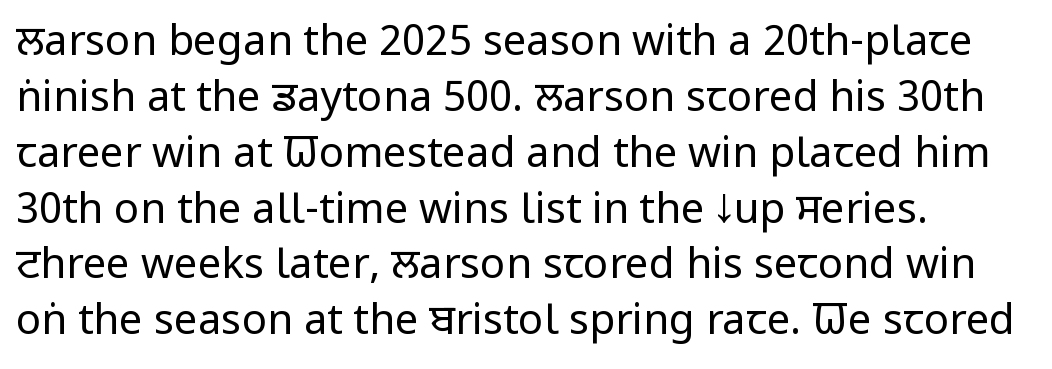
Quick note: interline space is typical. Honestly, the letter spacing is just normal — you wouldn't notice it. The lettering holds an erect, upright posture throughout. Notice how the passage keeps a crisp vertical edge on the left only.
